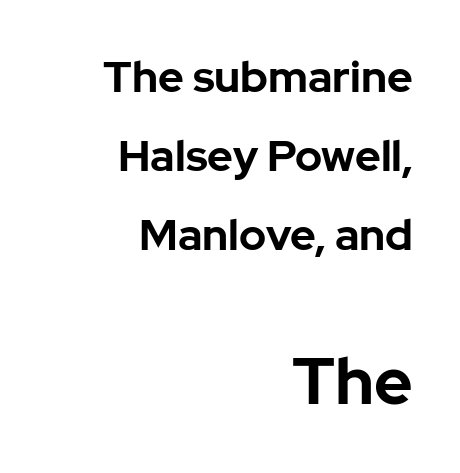
The letters stand upright; this is a roman face. Nothing sits at the stroke ends, so this counts as sans-serif. The face used here is proportionally spaced, like ordinary book or web type. In terms of letterspacing, this is plain default setting. The rag falls on the left side of this text block.
